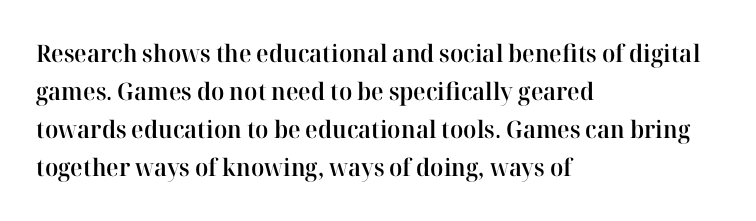
When letters stand straight like this, we call the style roman or upright. Look at the stroke-to-counter ratio: somewhat heavy, a semibold. Any mark beneath the type? The region is blank. The passage shown stacks its lines at a standard gap. No extra tracking has been applied to these lines.
